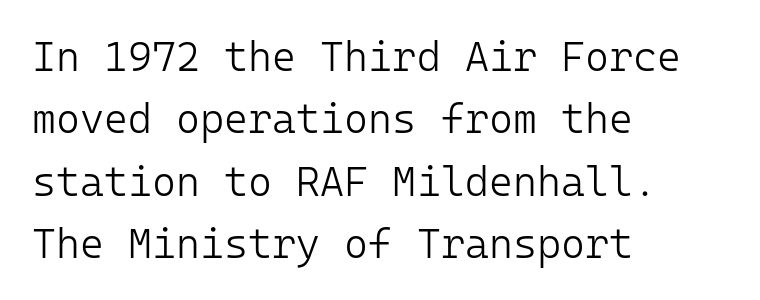
The image shows 41 px light sans-serif type, upright, monospaced; set left-aligned, normal line spacing (1.52x), normal letter spacing, not underlined; low stroke contrast and a medium x-height.
